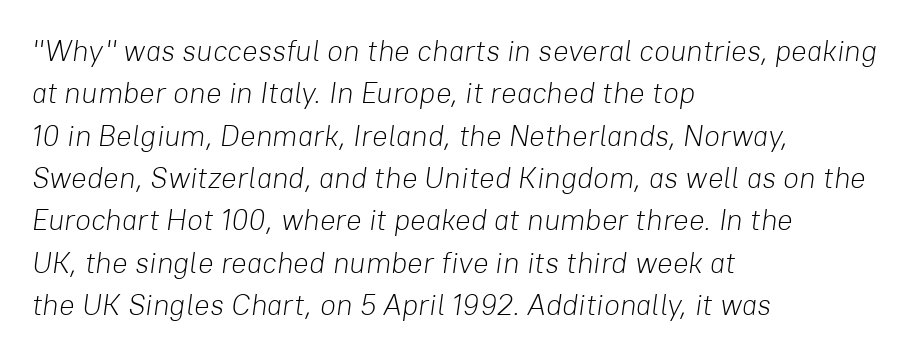
{"italic": "yes", "lean": "right", "slant_degrees": 8, "bold": "no", "weight": "light", "width": "normal", "stroke_contrast": "low", "x_height": "medium", "monospaced": "no", "underline": "no", "align": "left", "line_spacing": "normal", "line_spacing_ratio": 1.46, "letter_spacing": "normal", "letter_spacing_em": 0.0, "glyph_px": 29}
